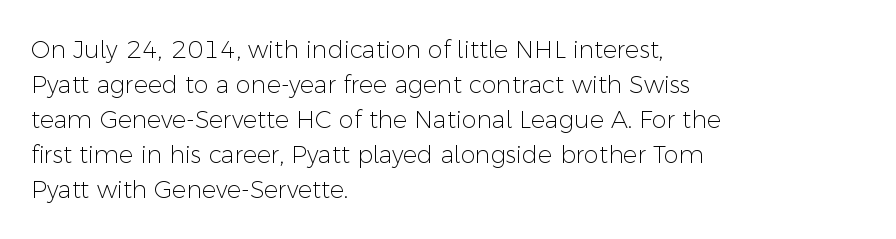
No word sits above an underline. This is the regular roman posture of the typeface. The lines in this sample share a left origin and differ only in where they stop. Successive baselines arrive at the customary interval.
